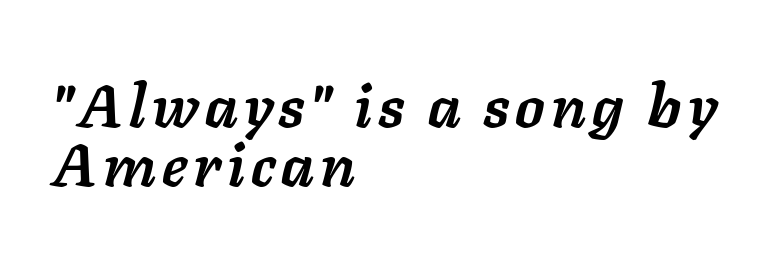
Q: Is the text bold? A: Yes.
Q: Is the text italic (slanted)? A: Yes, it leans right by about 11 degrees.
Q: Is the text underlined? A: No.
Q: How is the paragraph aligned? A: Left-aligned.
Q: Is the spacing between lines tight, normal or loose? A: Tight.
Q: Width (condensed, normal, or wide)? A: Normal.
Q: Stroke contrast? A: Low.
Q: x-height? A: Medium.
Q: Monospaced? A: No.
